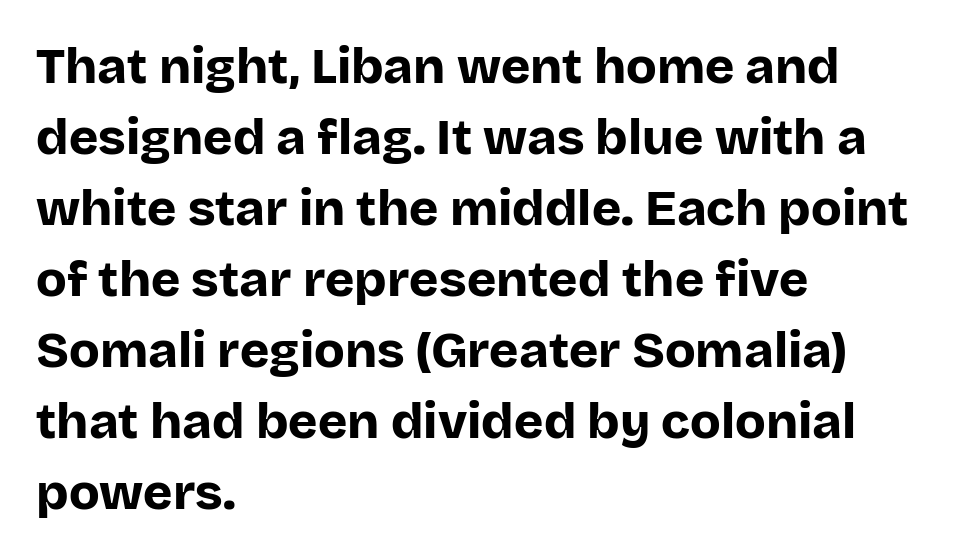
Q: Is the text bold? A: Yes.
Q: Is the text italic (slanted)? A: No, it is upright.
Q: Is the typeface a serif or a sans-serif typeface? A: Sans-serif.
Q: Is the text underlined? A: No.
Q: How is the paragraph aligned? A: Left-aligned.
Q: Is the spacing between letters normal or unusually wide? A: Normal.
Q: Is the spacing between lines tight, normal or loose? A: Normal.
Q: Width (condensed, normal, or wide)? A: Normal.
Q: Stroke contrast? A: Low.
Q: x-height? A: Large.
Q: Monospaced? A: No.
